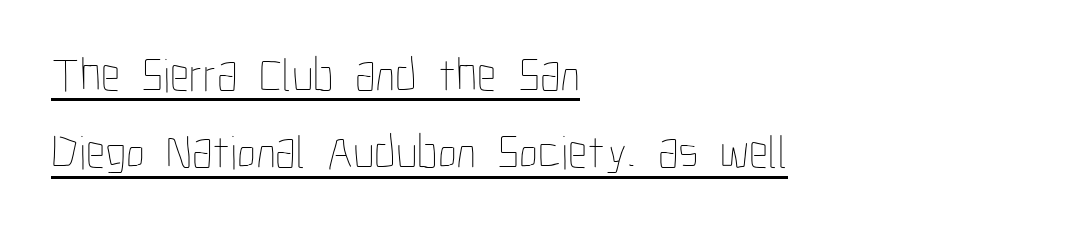
You can see a thin bar hugging the bottom of the glyphs. Horizontal bands of white between lines are of average thickness. This sample uses plain, unmodified letter spacing. Spacing verdict: proportional, widths tailored to each character. Typeset ragged right — the left edge is the straight one.
